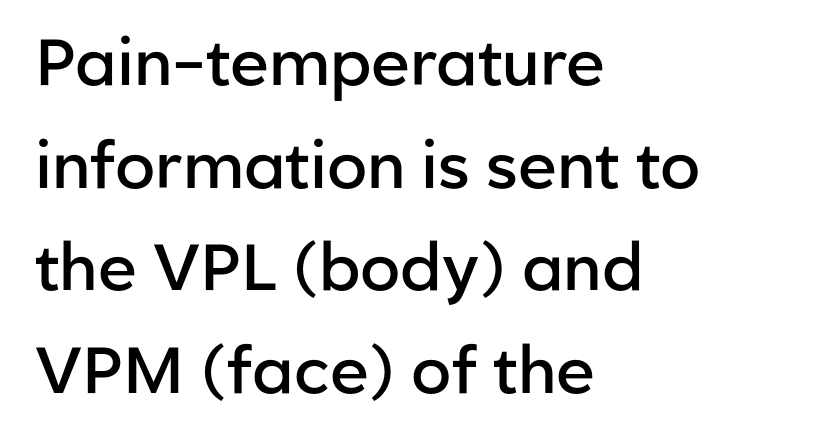
The image shows 65 px semibold sans-serif type, upright; set left-aligned, normal line spacing (1.58x), normal letter spacing, not underlined; low stroke contrast and a medium x-height.
